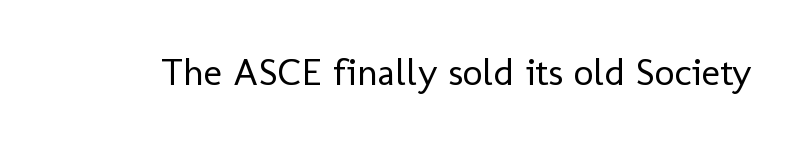
Q: Is the text bold? A: No.
Q: Is the text italic (slanted)? A: No, it is upright.
Q: Is the typeface a serif or a sans-serif typeface? A: Sans-serif.
Q: Is the text underlined? A: No.
Q: Is the spacing between letters normal or unusually wide? A: Normal.
Q: Width (condensed, normal, or wide)? A: Normal.
Q: Stroke contrast? A: Low.
Q: x-height? A: Medium.
Q: Monospaced? A: No.
